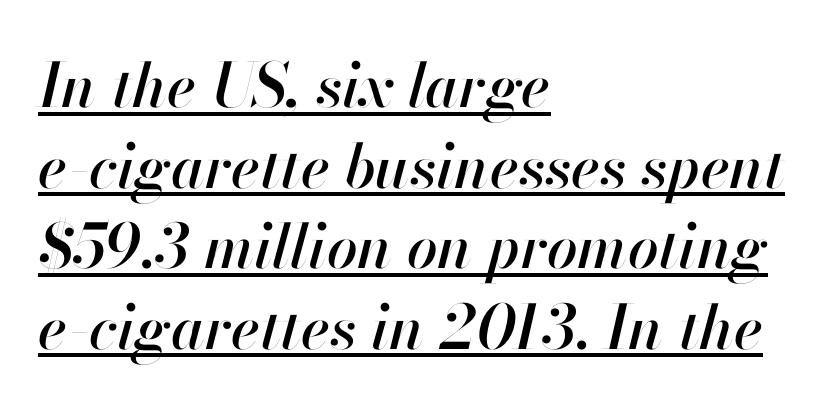
{"italic": "yes", "lean": "right", "slant_degrees": 13, "width": "normal", "stroke_contrast": "high", "x_height": "small", "monospaced": "no", "underline": "yes", "align": "left", "line_spacing": "normal", "line_spacing_ratio": 1.32, "letter_spacing": "normal", "letter_spacing_em": 0.0, "glyph_px": 61}
